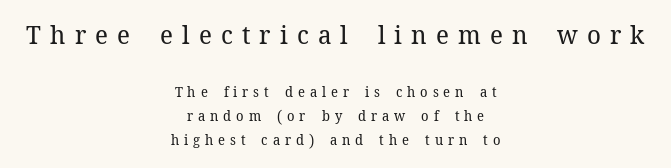
Q: Is the text bold? A: No.
Q: Is the text italic (slanted)? A: No, it is upright.
Q: Is the text underlined? A: No.
Q: How is the paragraph aligned? A: Centered.
Q: Is the spacing between letters normal or unusually wide? A: Unusually wide.
Q: Is the spacing between lines tight, normal or loose? A: Normal.
Q: Which block of text is set in a larger size, the first (top) or the second (bottom)? A: The first (top) one.
